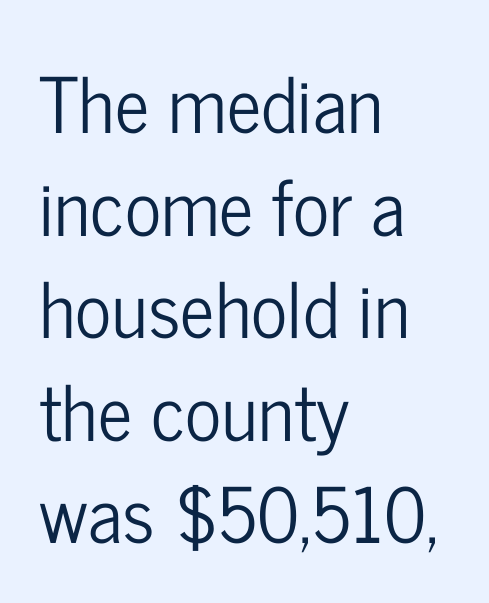
Q: Is the text italic (slanted)? A: No, it is upright.
Q: Is the typeface a serif or a sans-serif typeface? A: Sans-serif.
Q: Is the text underlined? A: No.
Q: How is the paragraph aligned? A: Left-aligned.
Q: Is the spacing between letters normal or unusually wide? A: Normal.
Q: Is the spacing between lines tight, normal or loose? A: Normal.
Q: Width (condensed, normal, or wide)? A: Condensed.
Q: Stroke contrast? A: Low.
Q: x-height? A: Medium.
Q: Monospaced? A: No.
